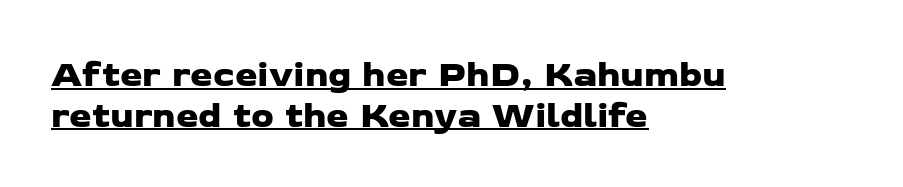
{"serif": "no", "width": "wide", "stroke_contrast": "low", "x_height": "medium", "monospaced": "no", "underline": "yes", "align": "left", "line_spacing": "tight", "line_spacing_ratio": 1.13, "letter_spacing": "normal", "letter_spacing_em": 0.0, "glyph_px": 36}
